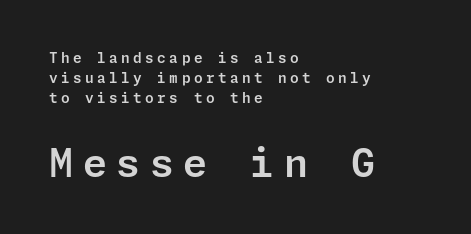
{"serif": "no", "italic": "no", "width": "normal", "stroke_contrast": "low", "x_height": "medium", "underline": "no", "align": "left", "line_spacing": "normal", "line_spacing_ratio": 1.42, "letter_spacing": "wide", "letter_spacing_em": 0.24, "larger_block": "second", "size_ratio": 2.79, "glyph_px": 39}
